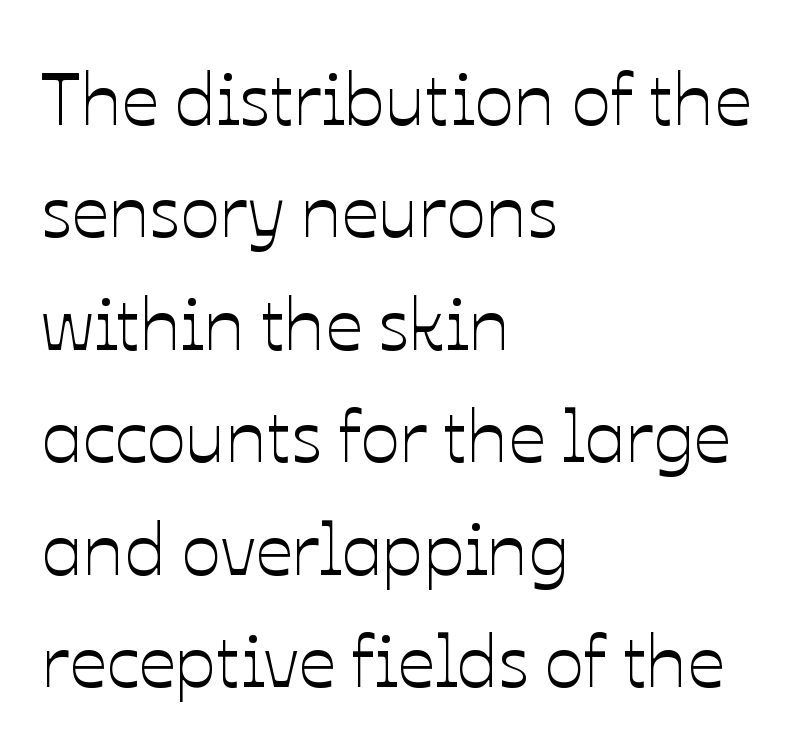
{"italic": "no", "width": "normal", "stroke_contrast": "low", "x_height": "medium", "monospaced": "no", "underline": "no", "align": "left", "line_spacing": "normal", "line_spacing_ratio": 1.52, "letter_spacing": "normal", "letter_spacing_em": 0.0, "glyph_px": 74}
